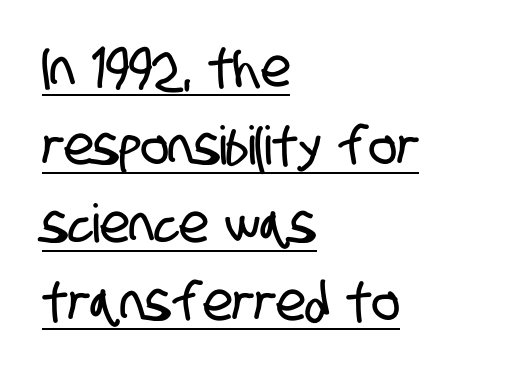
Q: Is the typeface a serif or a sans-serif typeface? A: Sans-serif.
Q: Is the text underlined? A: Yes.
Q: How is the paragraph aligned? A: Left-aligned.
Q: Is the spacing between letters normal or unusually wide? A: Normal.
Q: Is the spacing between lines tight, normal or loose? A: Normal.
Q: Width (condensed, normal, or wide)? A: Condensed.
Q: Stroke contrast? A: Low.
Q: x-height? A: Large.
Q: Monospaced? A: No.
